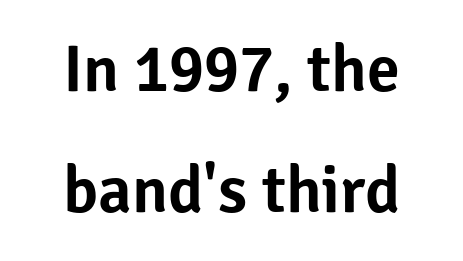
The image shows 66 px sans-serif type, upright; set centered, line spacing 1.84x, normal letter spacing, not underlined; low stroke contrast and a medium x-height.
